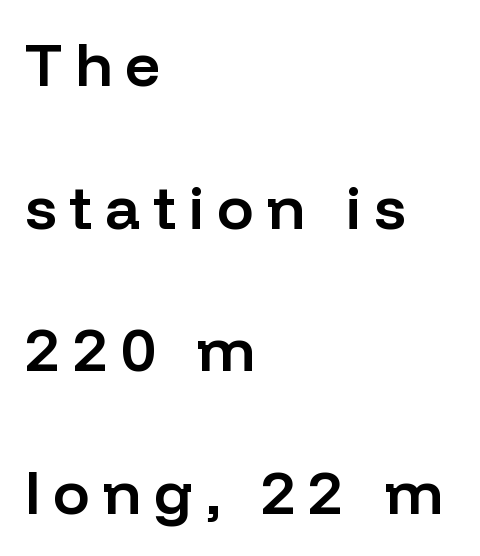
Leading: increased. Think of a printed novel: that variable character pitch is what you see here. Weight check: semibold — heavier than regular, not quite bold. Do the letters lean? They stand straight. Stroke terminals: plain, sans-serif. The paragraph shown leans on its left margin.
